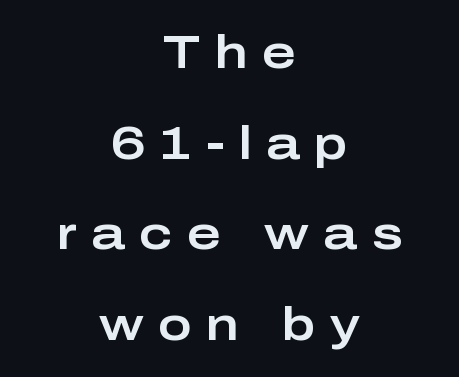
{"serif": "no", "italic": "no", "width": "wide", "stroke_contrast": "low", "x_height": "medium", "monospaced": "no", "underline": "no", "align": "center", "line_spacing": "loose", "line_spacing_ratio": 1.97, "letter_spacing": "wide", "letter_spacing_em": 0.31, "glyph_px": 46}
